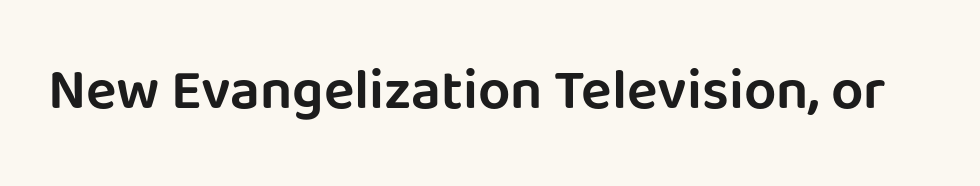
{"serif": "no", "italic": "no", "width": "normal", "stroke_contrast": "low", "x_height": "large", "monospaced": "no", "underline": "no", "letter_spacing": "normal", "letter_spacing_em": 0.0, "glyph_px": 57}
